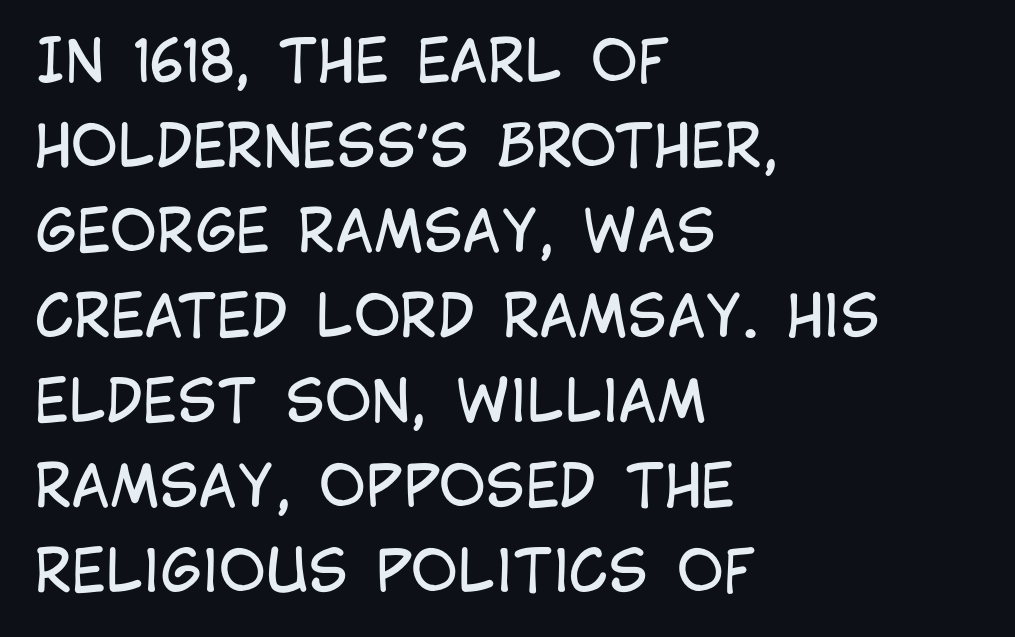
Q: Is the text bold? A: No.
Q: Is the text italic (slanted)? A: No, it is upright.
Q: Is the typeface a serif or a sans-serif typeface? A: Sans-serif.
Q: Is the text underlined? A: No.
Q: How is the paragraph aligned? A: Left-aligned.
Q: Is the spacing between letters normal or unusually wide? A: Normal.
Q: Is the spacing between lines tight, normal or loose? A: Normal.
Q: Width (condensed, normal, or wide)? A: Condensed.
Q: Stroke contrast? A: Low.
Q: x-height? A: Large.
Q: Monospaced? A: No.
